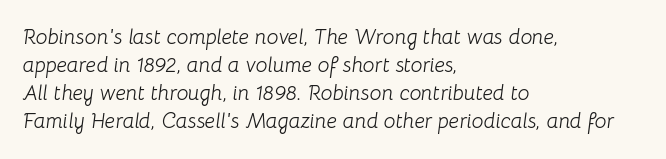
The image shows 21 px text type, italic (leaning right); set left-aligned, normal line spacing (1.34x), normal letter spacing, not underlined.
